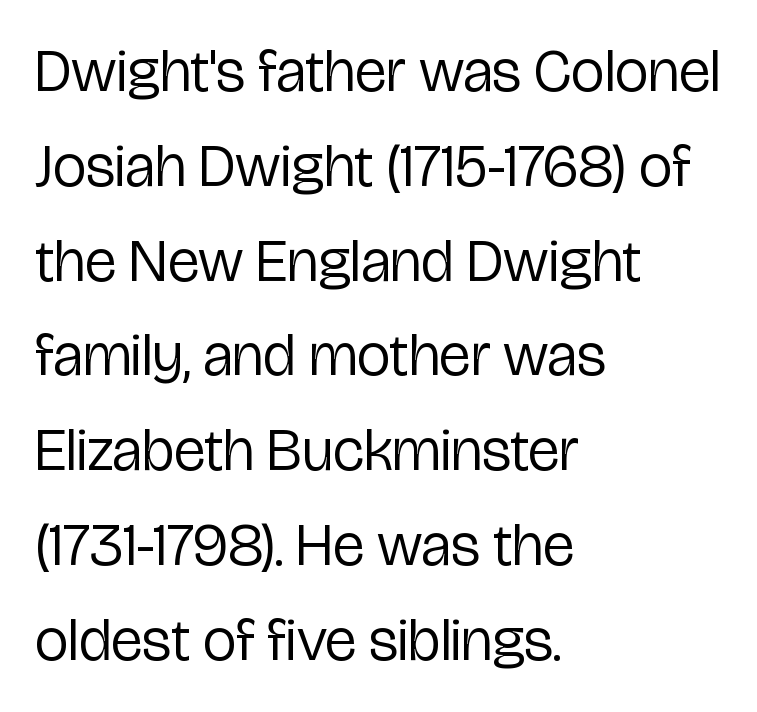
The image shows 60 px regular-weight, condensed sans-serif type, upright; set left-aligned, normal line spacing (1.58x), normal letter spacing, not underlined; low stroke contrast and a medium x-height.
